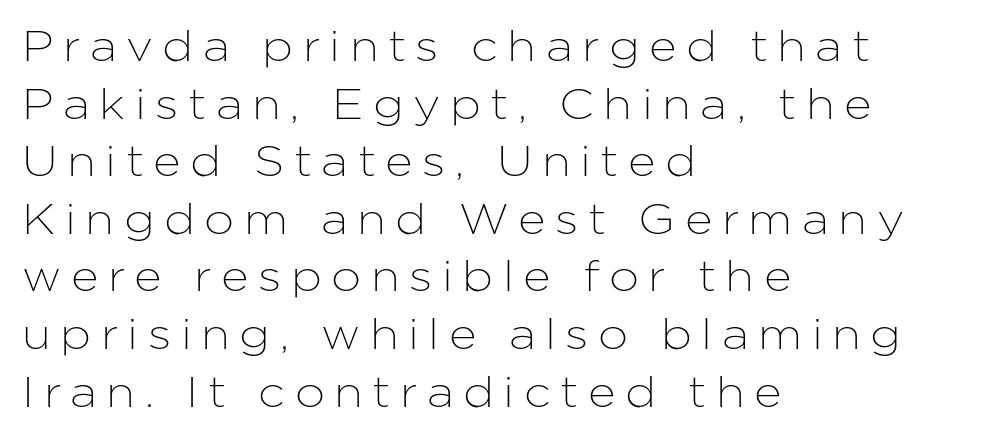
Q: Is the text italic (slanted)? A: No, it is upright.
Q: Is the typeface a serif or a sans-serif typeface? A: Sans-serif.
Q: Is the text underlined? A: No.
Q: How is the paragraph aligned? A: Left-aligned.
Q: Is the spacing between letters normal or unusually wide? A: Unusually wide.
Q: Is the spacing between lines tight, normal or loose? A: Normal.
Q: Width (condensed, normal, or wide)? A: Normal.
Q: Stroke contrast? A: Low.
Q: x-height? A: Medium.
Q: Monospaced? A: No.
